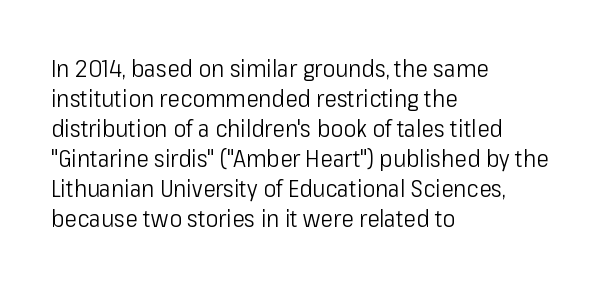
Honestly, there is no underline to notice here at all. The font's upright variant was chosen for this text. Horizontally, the lines are justified to the leading edge only. Bold? No — there's no thickening of the strokes.
